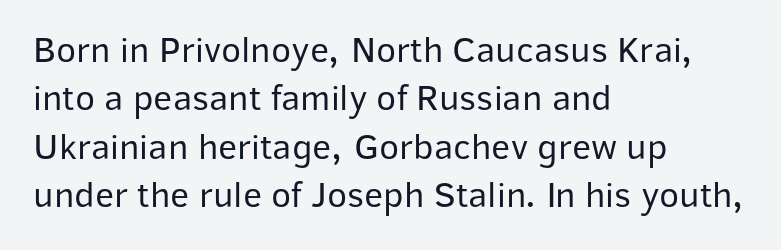
The lines in this sample share a left origin and differ only in where they stop. Does extra space separate the letters? No, they use regular spacing. Any mark beneath the type? The region is blank. Looks like regular typesetting: each glyph gets only the width it needs.
